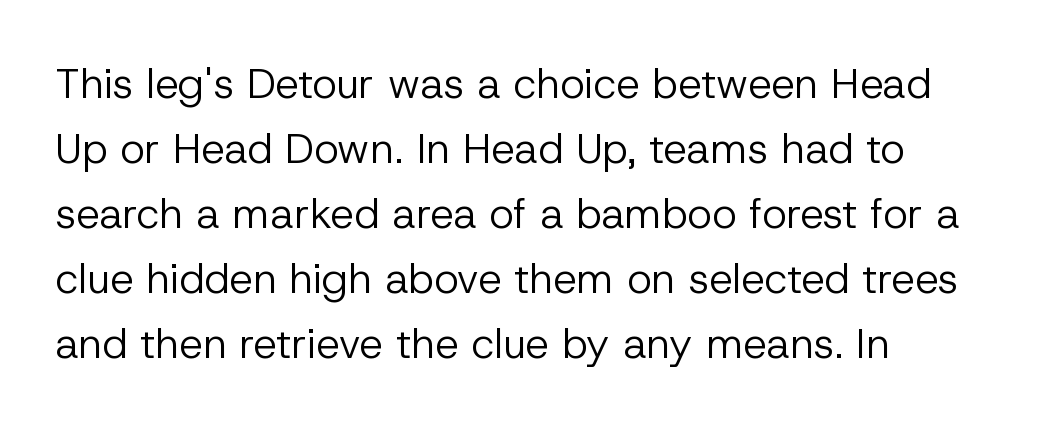
{"serif": "no", "italic": "no", "bold": "no", "weight": "regular", "width": "normal", "stroke_contrast": "low", "x_height": "medium", "monospaced": "no", "underline": "no", "align": "left", "line_spacing": "normal", "line_spacing_ratio": 1.55, "letter_spacing": "normal", "letter_spacing_em": 0.0, "glyph_px": 42}
